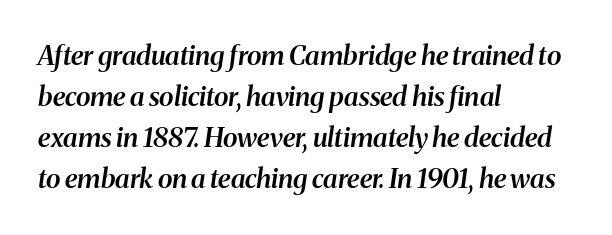
{"italic": "yes", "lean": "right", "slant_degrees": 8, "bold": "semi", "underline": "no", "align": "left", "line_spacing": "normal", "line_spacing_ratio": 1.52, "letter_spacing": "normal", "letter_spacing_em": 0.0, "glyph_px": 27}
